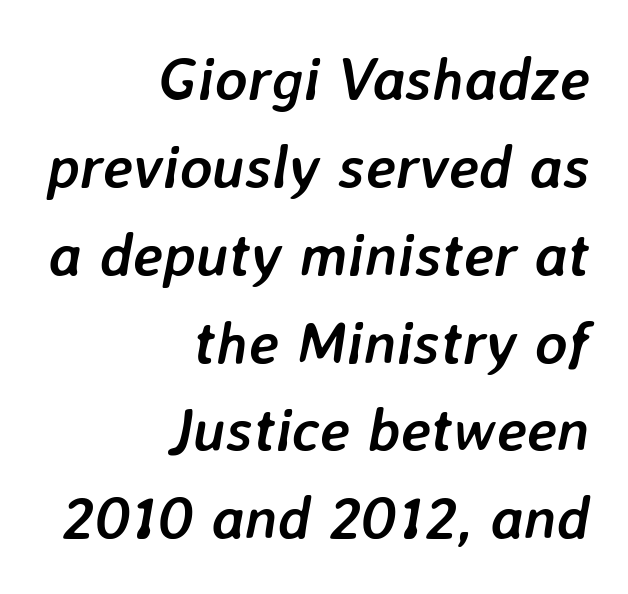
{"italic": "yes", "lean": "right", "slant_degrees": 7, "bold": "yes", "weight": "semibold", "width": "normal", "stroke_contrast": "low", "x_height": "medium", "monospaced": "no", "underline": "no", "align": "right", "line_spacing": "normal", "line_spacing_ratio": 1.44, "letter_spacing": "normal", "letter_spacing_em": 0.0, "glyph_px": 61}
